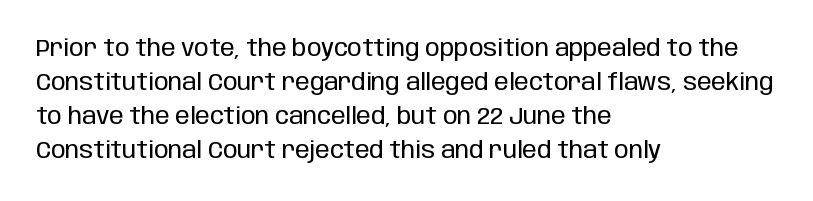
Just letters on the line, the space beneath them empty. The lines sit at an ordinary, default distance from one another. Reading down the block, your eye returns to a fixed left position each line. Think standard paragraph weight, or any step lighter than that.
